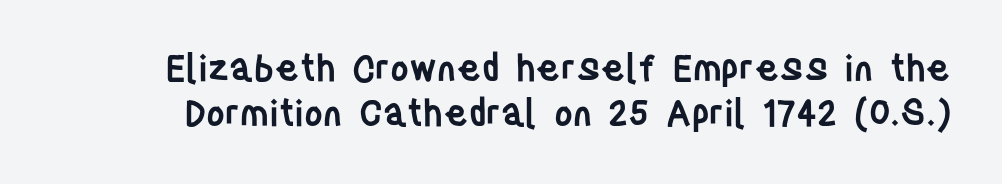
The image shows 36 px semibold, condensed sans-serif type, upright; set normal line spacing (1.25x), normal letter spacing, not underlined; low stroke contrast and a large x-height.
